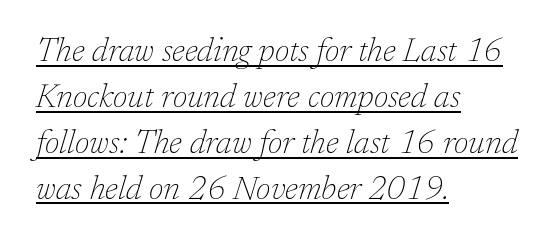
The image shows 33 px thin serif type, italic (leaning right); set left-aligned, normal line spacing (1.39x), normal letter spacing, underlined; low stroke contrast and a medium x-height.
